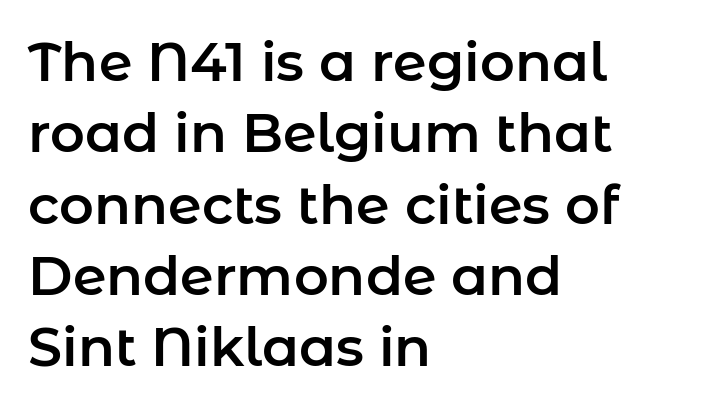
{"serif": "no", "italic": "no", "width": "normal", "stroke_contrast": "low", "x_height": "medium", "monospaced": "no", "underline": "no", "align": "left", "line_spacing": "normal", "line_spacing_ratio": 1.32, "letter_spacing": "normal", "letter_spacing_em": 0.0, "glyph_px": 54}
